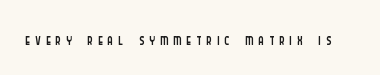
The font is comparable to plain body text, perhaps lighter. The font's upright variant was chosen for this text. The gaps between neighbouring characters are conspicuously large. Rule under the text: the space is simply empty.
